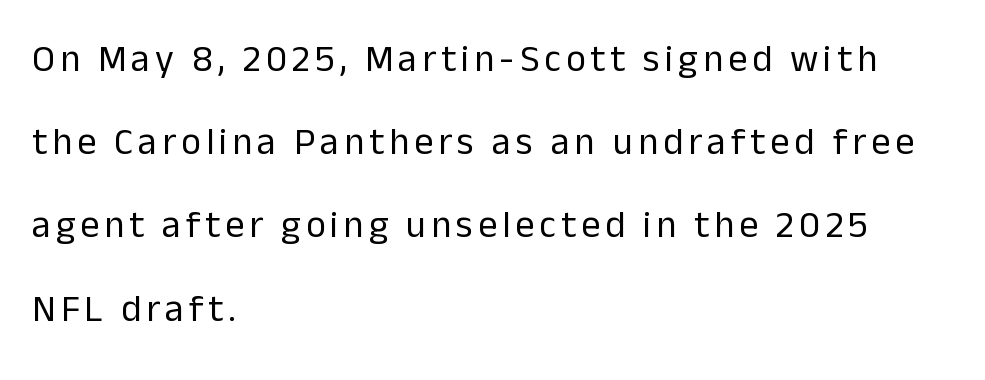
{"serif": "no", "italic": "no", "bold": "no", "weight": "regular", "width": "normal", "stroke_contrast": "low", "x_height": "medium", "monospaced": "no", "underline": "no", "align": "left", "line_spacing": "loose", "line_spacing_ratio": 2.19, "glyph_px": 38}
